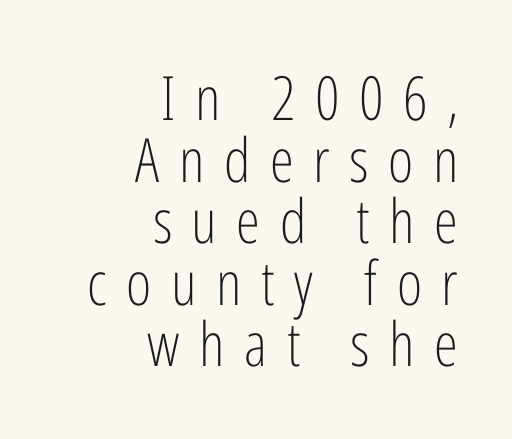
The image shows 61 px light, condensed sans-serif type, upright; set right-aligned, tight line spacing (1.01x), unusually wide letter spacing (+0.32 em), not underlined; low stroke contrast and a medium x-height.
